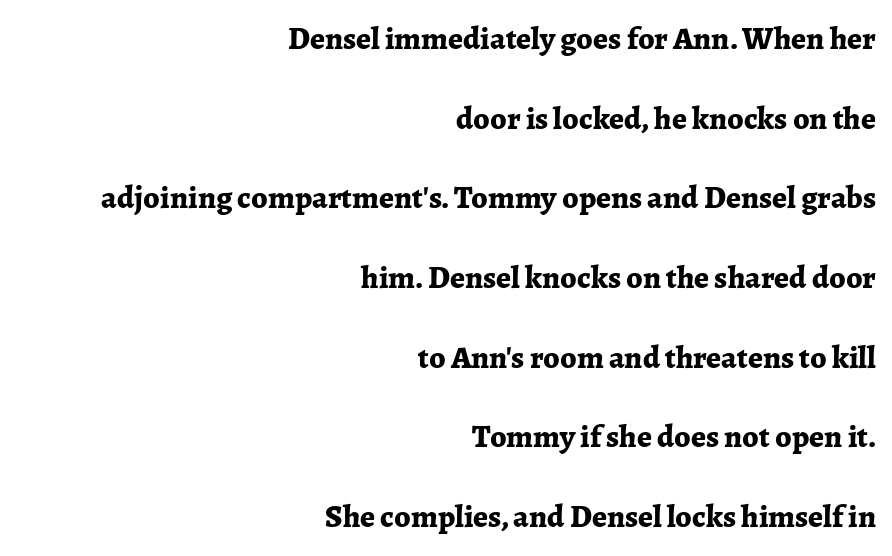
Q: Is the text bold? A: Yes.
Q: Is the text italic (slanted)? A: No, it is upright.
Q: Is the typeface a serif or a sans-serif typeface? A: Serif.
Q: Is the text underlined? A: No.
Q: How is the paragraph aligned? A: Right-aligned.
Q: Is the spacing between letters normal or unusually wide? A: Normal.
Q: Is the spacing between lines tight, normal or loose? A: Loose.
Q: Width (condensed, normal, or wide)? A: Normal.
Q: Stroke contrast? A: Low.
Q: x-height? A: Medium.
Q: Monospaced? A: No.
